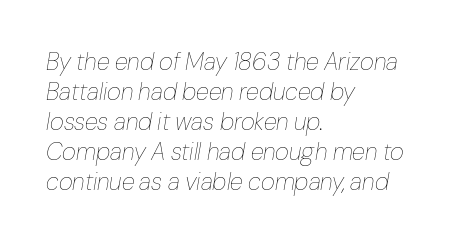
Letters rest on an invisible, unmarked baseline. The block of text has a typical density, with ordinary space between rows. The letterforms sit at book weight or below. Where is the straight margin? On the left.
